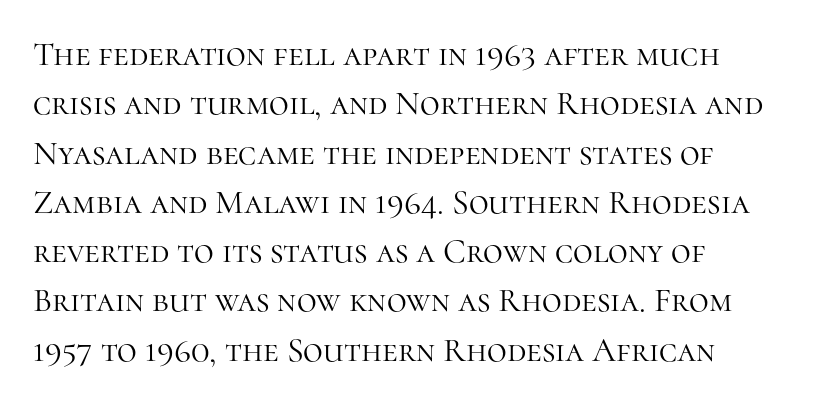
The letters sit at their default tracking, neither squeezed nor spread. Old-style or modern, the face here clearly has serifs. Every stem runs plumb, perpendicular to the baseline. Clear beneath every line of the passage. The passage shown is typed in a proportional face where columns would drift. The typesetting does not lean heavy: it is not bold.
